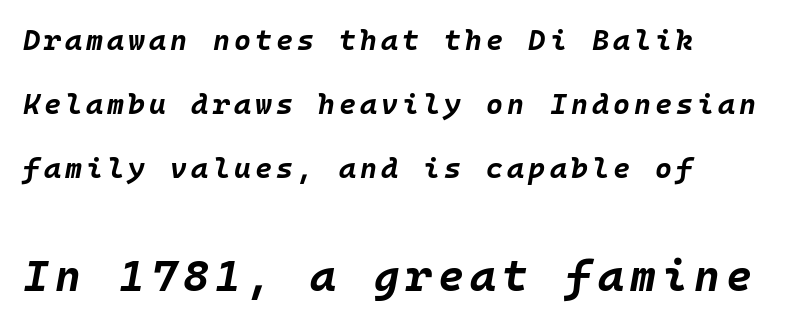
Q: Is the text bold? A: Yes.
Q: Is the text italic (slanted)? A: Yes, it leans right by about 10 degrees.
Q: Is the text underlined? A: No.
Q: How is the paragraph aligned? A: Left-aligned.
Q: Is the spacing between lines tight, normal or loose? A: Loose.
Q: Which block of text is set in a larger size, the first (top) or the second (bottom)? A: The second (bottom) one.
Q: Width (condensed, normal, or wide)? A: Normal.
Q: Stroke contrast? A: Low.
Q: x-height? A: Large.
Q: Monospaced? A: Yes.
